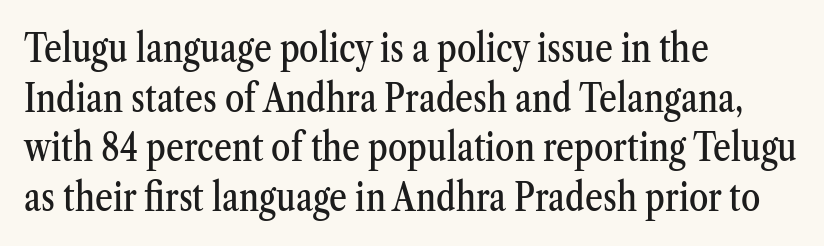
The image shows 39 px condensed serif type, upright; set left-aligned, normal line spacing (1.27x), normal letter spacing, not underlined; medium stroke contrast and a medium x-height.
